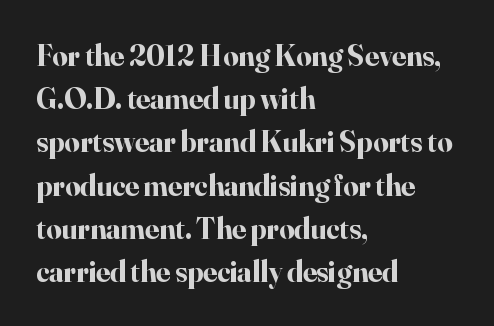
{"serif": "yes", "italic": "no", "bold": "yes", "weight": "bold", "width": "normal", "stroke_contrast": "high", "x_height": "small", "monospaced": "no", "underline": "no", "align": "left", "line_spacing": "normal", "line_spacing_ratio": 1.44, "letter_spacing": "normal", "letter_spacing_em": 0.0, "glyph_px": 30}
